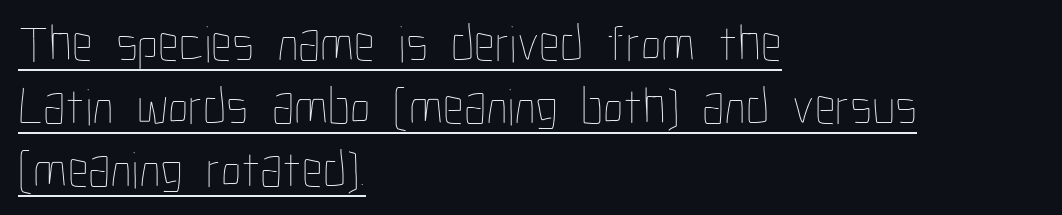
The image shows 52 px thin, condensed type, upright; set left-aligned, line spacing 1.21x, normal letter spacing, underlined; low stroke contrast and a medium x-height.
